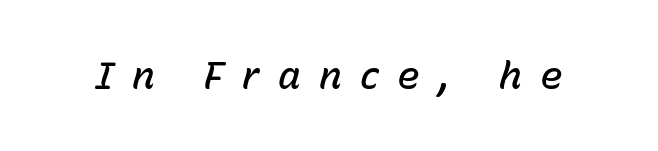
Q: Is the text bold? A: Semi-bold.
Q: Is the text italic (slanted)? A: Yes, it leans right by about 15 degrees.
Q: Is the text underlined? A: No.
Q: Is the spacing between letters normal or unusually wide? A: Unusually wide.
Q: Width (condensed, normal, or wide)? A: Normal.
Q: Stroke contrast? A: Low.
Q: x-height? A: Medium.
Q: Monospaced? A: No.
